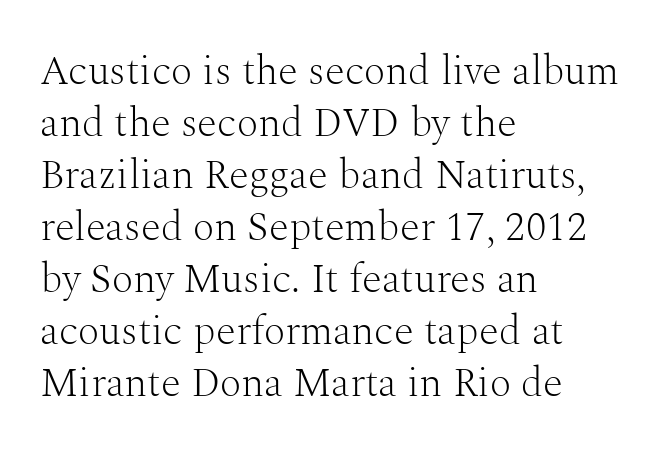
The image shows 41 px light serif type, upright; set left-aligned, normal line spacing (1.27x), normal letter spacing, not underlined; medium stroke contrast and a medium x-height.
